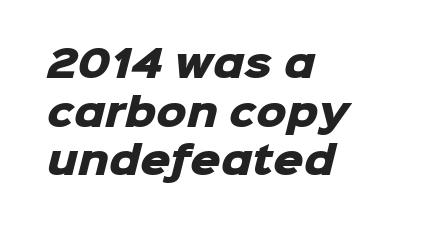
Q: Is the text bold? A: Yes.
Q: Is the typeface a serif or a sans-serif typeface? A: Sans-serif.
Q: Is the text underlined? A: No.
Q: How is the paragraph aligned? A: Left-aligned.
Q: Is the spacing between letters normal or unusually wide? A: Normal.
Q: Is the spacing between lines tight, normal or loose? A: Normal.
Q: Width (condensed, normal, or wide)? A: Normal.
Q: Stroke contrast? A: Low.
Q: x-height? A: Medium.
Q: Monospaced? A: No.
